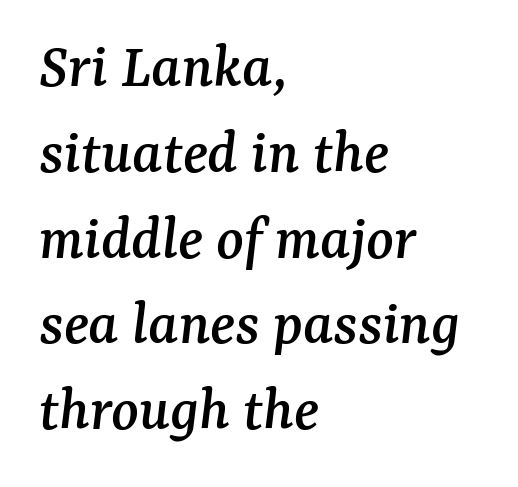
Q: Is the text italic (slanted)? A: Yes, it leans right by about 7 degrees.
Q: Is the typeface a serif or a sans-serif typeface? A: Serif.
Q: Is the text underlined? A: No.
Q: How is the paragraph aligned? A: Left-aligned.
Q: Is the spacing between letters normal or unusually wide? A: Normal.
Q: Is the spacing between lines tight, normal or loose? A: Normal.
Q: Width (condensed, normal, or wide)? A: Normal.
Q: Stroke contrast? A: Medium.
Q: x-height? A: Medium.
Q: Monospaced? A: No.
